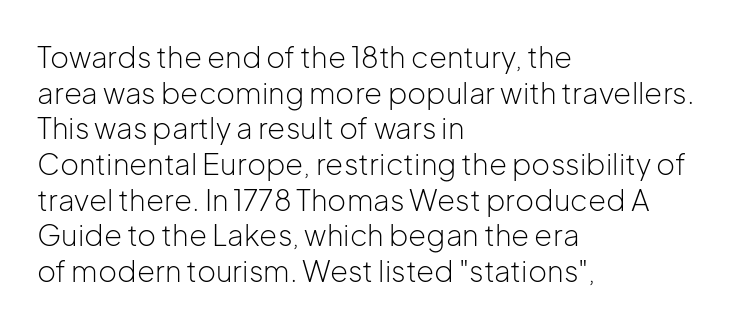
It's the straight-up-and-down kind of type. Lines of text with bare space underneath. Horizontal alignment here is leftward, the default for most running prose. Each letter keeps its own natural width here, so spacing adapts to shape. No feet cap the strokes, marking this as sans-serif type. The typesetting does not lean heavy: it is not bold.
